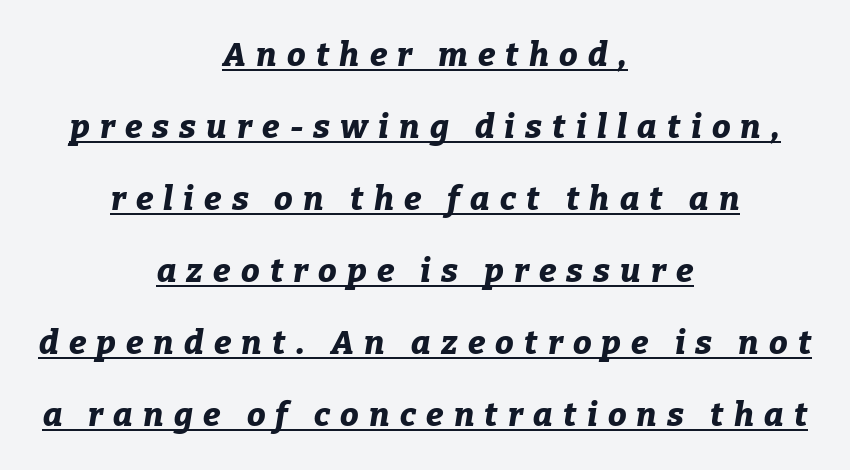
Q: Is the text bold? A: Yes.
Q: Is the text italic (slanted)? A: Yes, it leans right by about 9 degrees.
Q: Is the text underlined? A: Yes.
Q: How is the paragraph aligned? A: Centered.
Q: Is the spacing between letters normal or unusually wide? A: Unusually wide.
Q: Is the spacing between lines tight, normal or loose? A: Loose.
Q: Width (condensed, normal, or wide)? A: Normal.
Q: Stroke contrast? A: Low.
Q: x-height? A: Medium.
Q: Monospaced? A: No.
